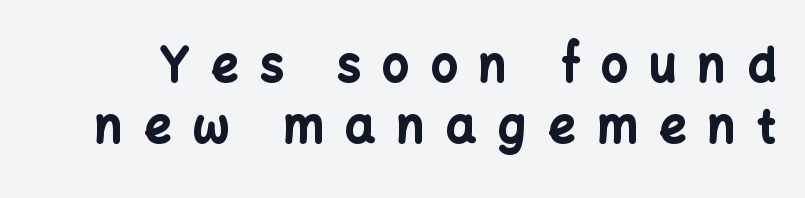
The image shows 47 px bold sans-serif type, upright; set normal line spacing (1.29x), unusually wide letter spacing (+0.46 em), not underlined; low stroke contrast and a medium x-height.
